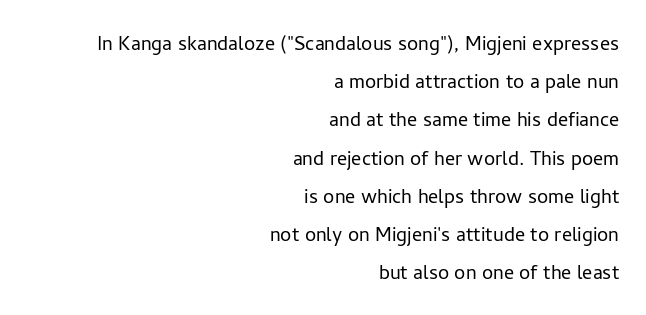
{"italic": "no", "bold": "no", "underline": "no", "align": "right", "line_spacing": "normal", "line_spacing_ratio": 1.53, "letter_spacing": "normal", "letter_spacing_em": 0.0, "glyph_px": 25}
